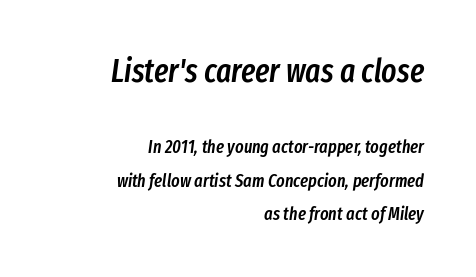
{"italic": "yes", "lean": "right", "slant_degrees": 8, "bold": "semi", "weight": "semibold", "width": "condensed", "stroke_contrast": "low", "x_height": "medium", "monospaced": "no", "underline": "no", "align": "right", "line_spacing_ratio": 1.84, "letter_spacing": "normal", "letter_spacing_em": 0.0, "larger_block": "first", "size_ratio": 1.78, "glyph_px": 32}
